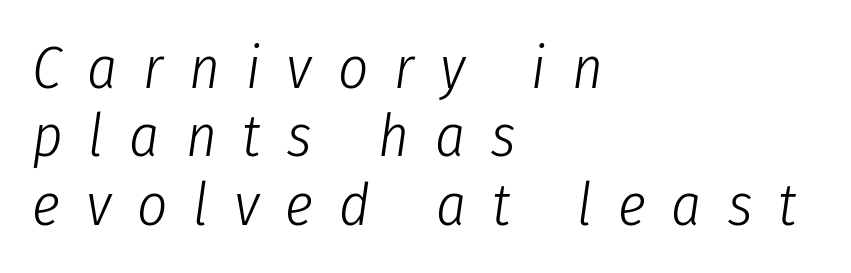
Q: Is the text bold? A: No.
Q: Is the text italic (slanted)? A: Yes, it leans right by about 8 degrees.
Q: Is the text underlined? A: No.
Q: How is the paragraph aligned? A: Left-aligned.
Q: Is the spacing between letters normal or unusually wide? A: Unusually wide.
Q: Width (condensed, normal, or wide)? A: Condensed.
Q: Stroke contrast? A: Low.
Q: x-height? A: Medium.
Q: Monospaced? A: No.
